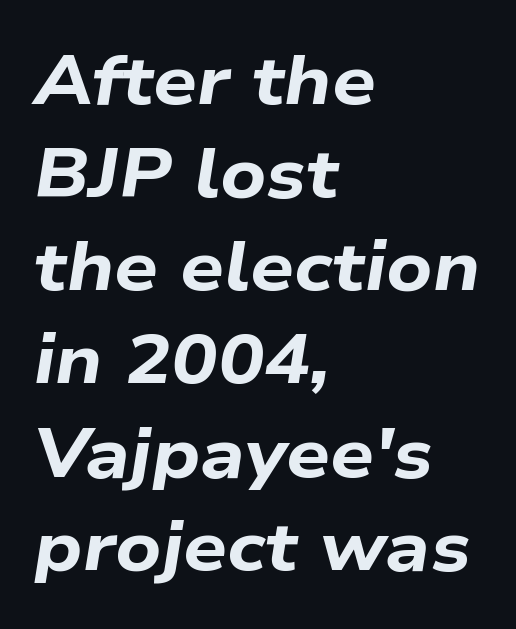
{"italic": "yes", "lean": "right", "slant_degrees": 9, "bold": "yes", "weight": "bold", "width": "wide", "stroke_contrast": "low", "x_height": "medium", "monospaced": "no", "underline": "no", "align": "left", "line_spacing": "normal", "line_spacing_ratio": 1.35, "letter_spacing": "normal", "letter_spacing_em": 0.0, "glyph_px": 69}
